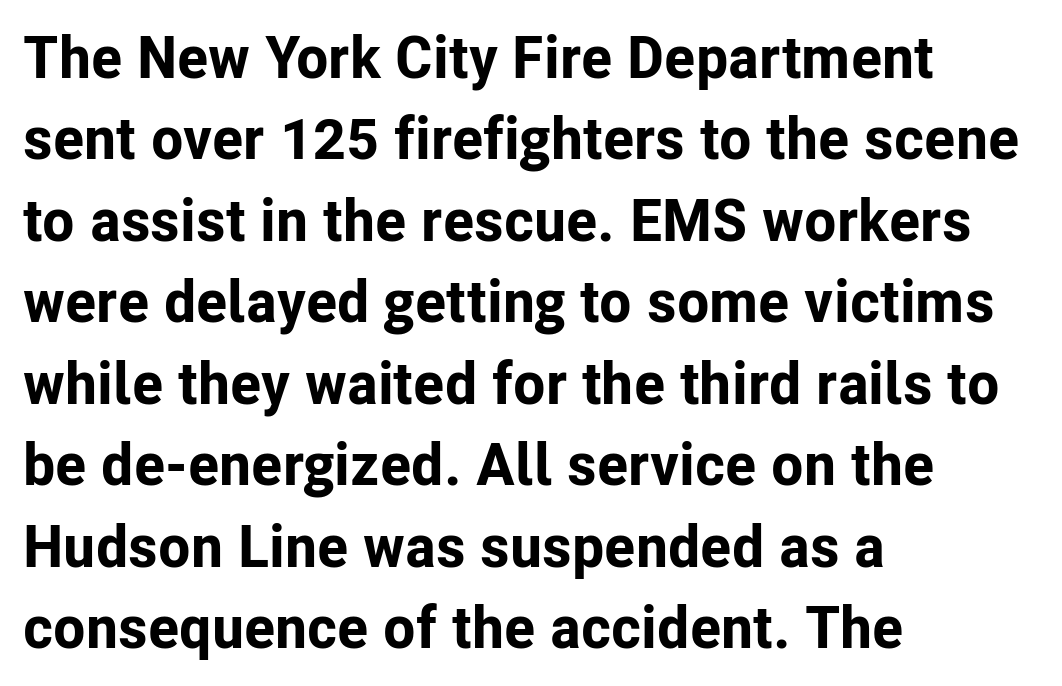
{"serif": "no", "italic": "no", "bold": "yes", "weight": "bold", "width": "normal", "stroke_contrast": "low", "x_height": "medium", "monospaced": "no", "underline": "no", "align": "left", "line_spacing": "normal", "line_spacing_ratio": 1.38, "letter_spacing": "normal", "letter_spacing_em": 0.0, "glyph_px": 59}
